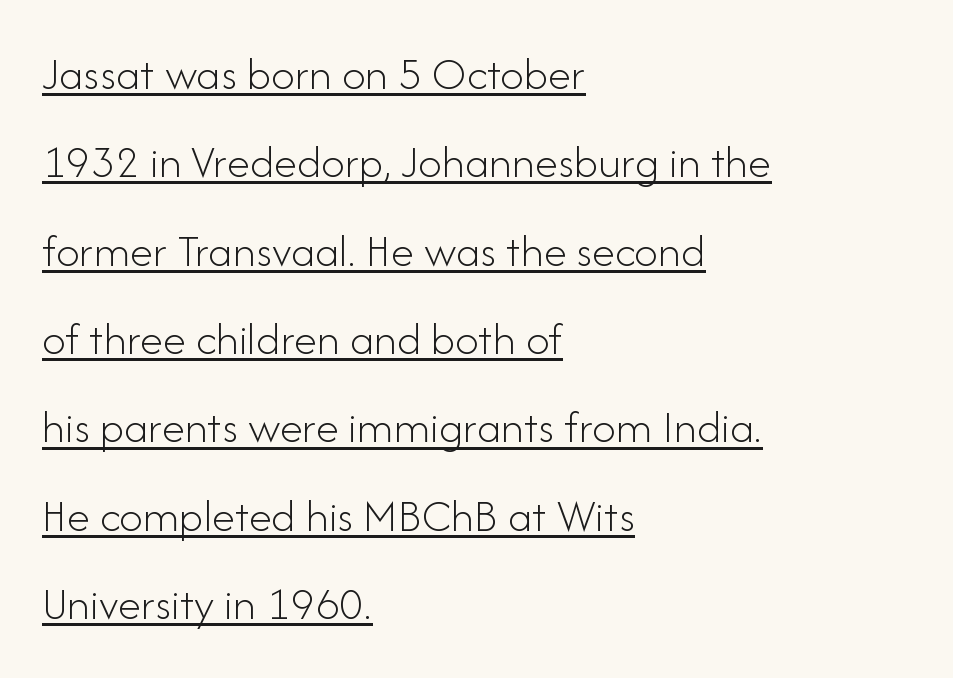
Proportional: the letters do not fall into vertical columns. This is underlined copy, the kind a proofreader might mark for attention. Short note: letters normally spaced. Does the lettering tilt? It doesn't — this is upright.
